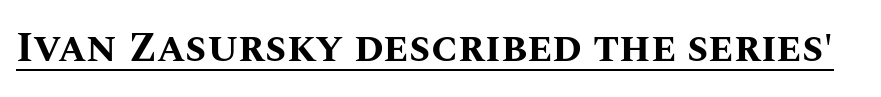
The face used here has the dense, thick strokes of a bold. You can see a thin bar hugging the bottom of the glyphs. The font's upright variant was chosen for this text. The type is set solid horizontally, with unmodified tracking.
